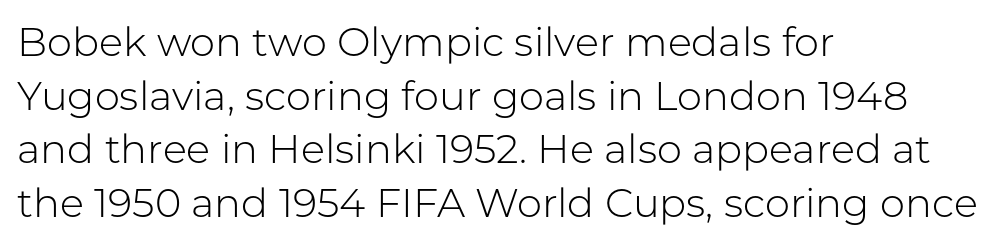
The image shows 40 px light sans-serif type, upright; set left-aligned, normal line spacing (1.34x), normal letter spacing, not underlined; low stroke contrast and a medium x-height.
